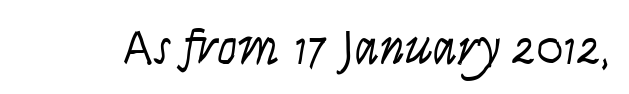
The image shows 49 px light, condensed type, italic (leaning right); set normal letter spacing, not underlined; low stroke contrast and a large x-height.
